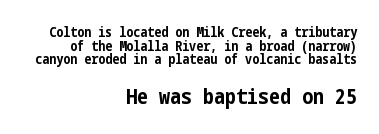
The image shows 22 px bold type, upright; set right-aligned, tight line spacing (0.97x), normal letter spacing, not underlined; the second (bottom) block is 1.57x larger.
